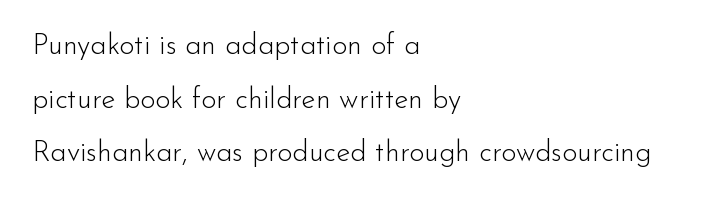
Q: Is the text bold? A: No.
Q: Is the text italic (slanted)? A: No, it is upright.
Q: Is the typeface a serif or a sans-serif typeface? A: Sans-serif.
Q: Is the text underlined? A: No.
Q: How is the paragraph aligned? A: Left-aligned.
Q: Is the spacing between letters normal or unusually wide? A: Normal.
Q: Width (condensed, normal, or wide)? A: Normal.
Q: Stroke contrast? A: Low.
Q: x-height? A: Small.
Q: Monospaced? A: No.
